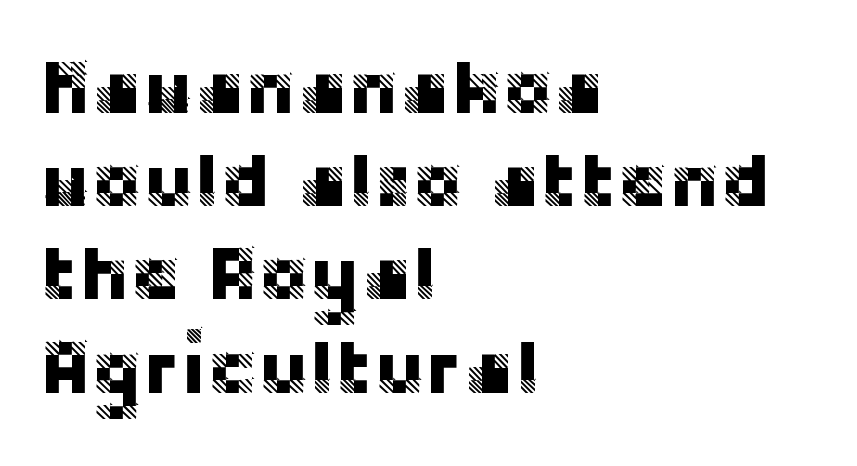
The image shows 77 px sans-serif type, upright; set left-aligned, line spacing 1.21x, normal letter spacing, not underlined; low stroke contrast and a large x-height.
